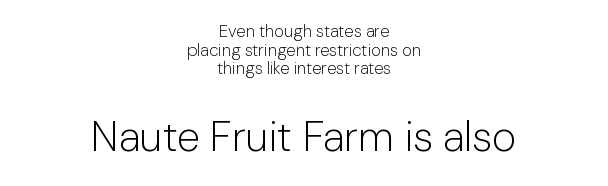
The image shows 42 px light sans-serif type, upright; set centered, tight line spacing (1.09x), normal letter spacing, not underlined; the second (bottom) block is 2.47x larger; low stroke contrast and a medium x-height.
